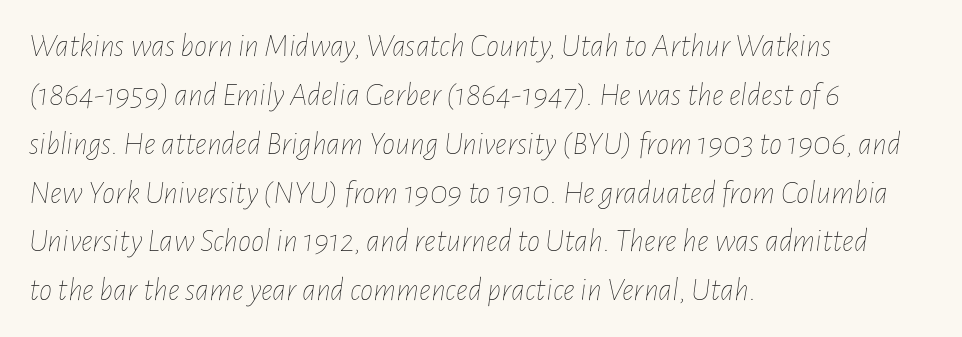
The image shows 33 px thin, condensed type, italic (leaning right); set left-aligned, normal line spacing (1.48x), normal letter spacing, not underlined; low stroke contrast and a medium x-height.
